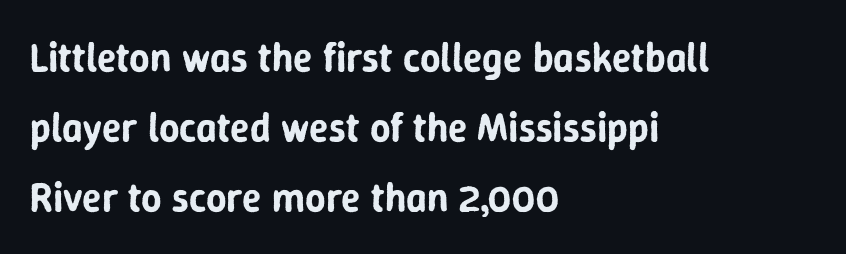
The rendering anchors every line to the left-hand side. Nope, not italic — everything's standing straight. Tracking here is standard; glyphs follow each other at the usual distance. Does the type have serifs? No, each stem ends abruptly. The rendering uses natural spacing where letterforms have individual widths.
